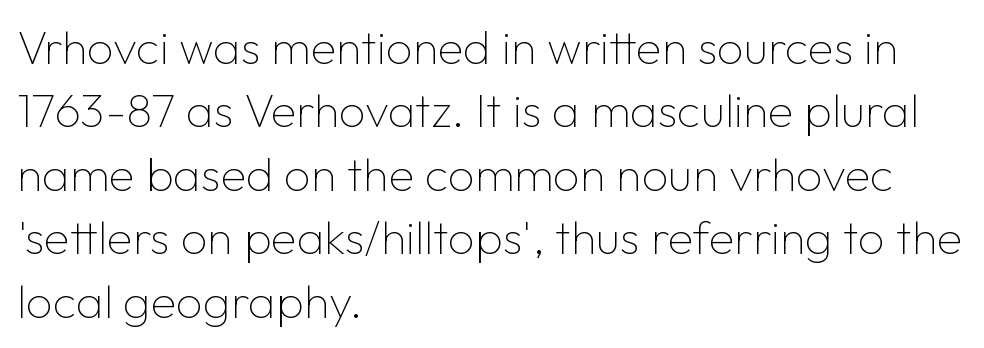
{"serif": "no", "italic": "no", "bold": "no", "weight": "thin", "width": "normal", "stroke_contrast": "low", "x_height": "medium", "monospaced": "no", "underline": "no", "align": "left", "line_spacing": "normal", "line_spacing_ratio": 1.35, "letter_spacing": "normal", "letter_spacing_em": 0.0, "glyph_px": 47}
